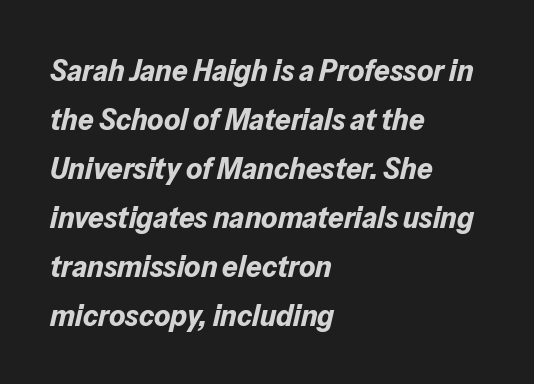
{"italic": "yes", "lean": "right", "slant_degrees": 13, "bold": "yes", "weight": "bold", "width": "normal", "stroke_contrast": "low", "x_height": "medium", "monospaced": "no", "underline": "no", "align": "left", "line_spacing": "normal", "line_spacing_ratio": 1.58, "letter_spacing": "normal", "letter_spacing_em": 0.0, "glyph_px": 31}
